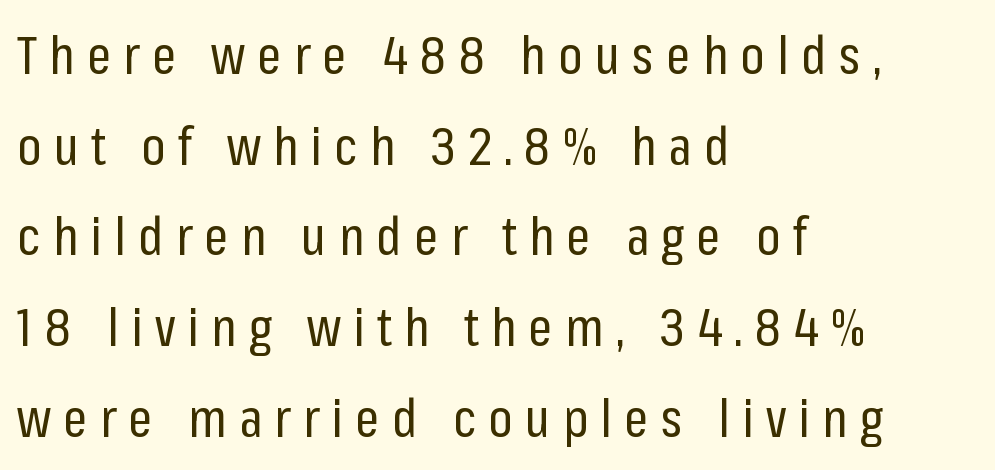
Q: Is the text bold? A: No.
Q: Is the text italic (slanted)? A: No, it is upright.
Q: Is the typeface a serif or a sans-serif typeface? A: Sans-serif.
Q: Is the text underlined? A: No.
Q: How is the paragraph aligned? A: Left-aligned.
Q: Is the spacing between letters normal or unusually wide? A: Unusually wide.
Q: Width (condensed, normal, or wide)? A: Condensed.
Q: Stroke contrast? A: Low.
Q: x-height? A: Medium.
Q: Monospaced? A: No.
